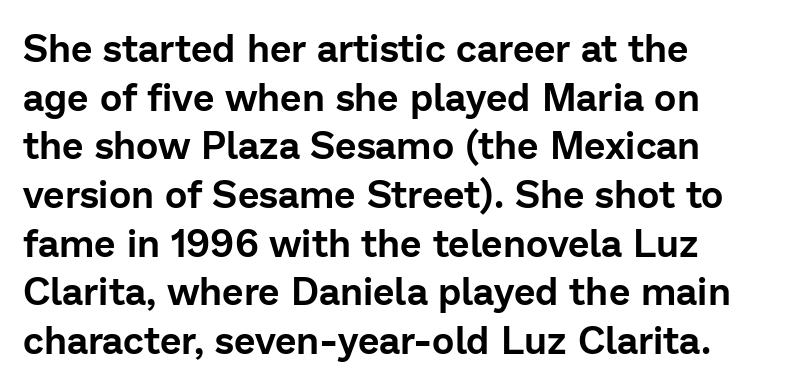
Check the space under the baseline: it is left empty. A typesetter would mark this as roman, not italic. Summary of vertical rhythm: regular, with standard interline spacing. In CSS terms this would be text-align: left. Observe the ordinary spacing: letters are neighbours, not strangers.
